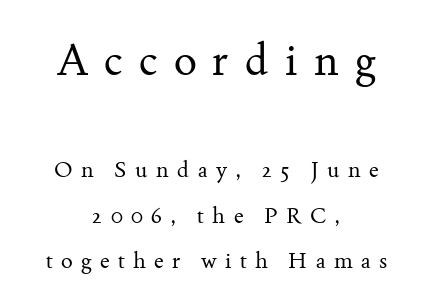
These lines stand farther apart than default settings would place them. The rendering uses natural spacing where letterforms have individual widths. Both edges are ragged and mirror each other, which tells us the setting is centered. The passage shown has open, widely tracked lettering throughout.
